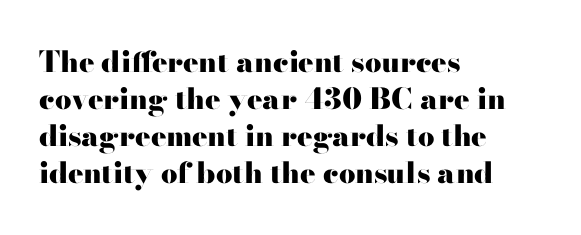
Notice how the stems are strictly vertical — no italics here. Nobody drew a line under any word here. Does the copy run flush right? No — it runs flush left. Glyph-to-glyph distance matches everyday printed text.
